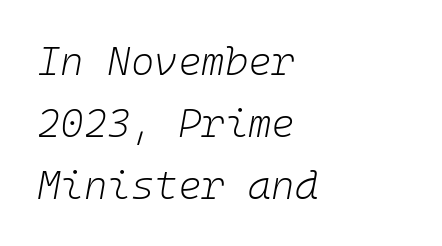
Q: Is the text bold? A: No.
Q: Is the text italic (slanted)? A: Yes, it leans right by about 10 degrees.
Q: Is the text underlined? A: No.
Q: How is the paragraph aligned? A: Left-aligned.
Q: Is the spacing between letters normal or unusually wide? A: Normal.
Q: Is the spacing between lines tight, normal or loose? A: Normal.
Q: Width (condensed, normal, or wide)? A: Normal.
Q: Stroke contrast? A: Low.
Q: x-height? A: Medium.
Q: Monospaced? A: Yes.
